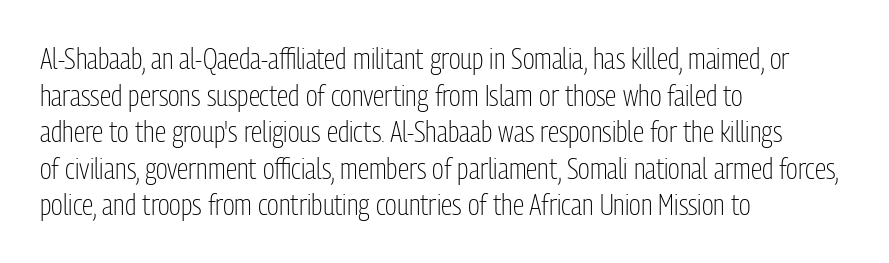
Q: Is the text bold? A: No.
Q: Is the text italic (slanted)? A: No, it is upright.
Q: Is the typeface a serif or a sans-serif typeface? A: Sans-serif.
Q: Is the text underlined? A: No.
Q: How is the paragraph aligned? A: Left-aligned.
Q: Is the spacing between letters normal or unusually wide? A: Normal.
Q: Is the spacing between lines tight, normal or loose? A: Normal.
Q: Width (condensed, normal, or wide)? A: Condensed.
Q: Stroke contrast? A: Low.
Q: x-height? A: Medium.
Q: Monospaced? A: No.
